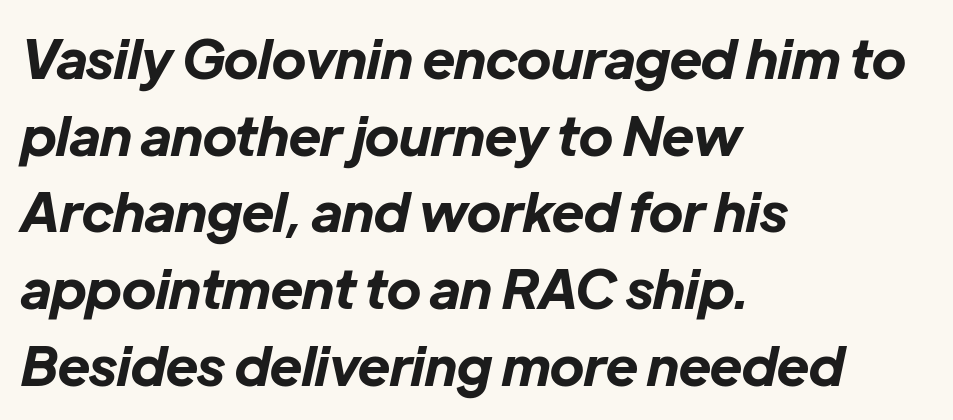
The image shows 54 px bold type, italic (leaning right); set left-aligned, normal line spacing (1.42x), normal letter spacing, not underlined; low stroke contrast and a medium x-height.
